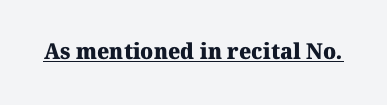
{"bold": "yes", "underline": "yes", "letter_spacing": "normal", "letter_spacing_em": 0.0, "glyph_px": 22}
